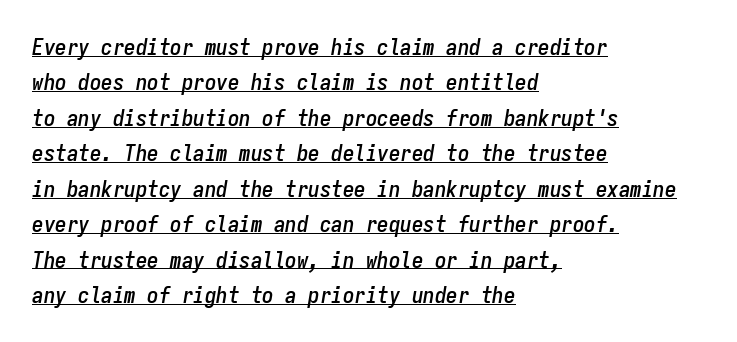
Q: Is the text italic (slanted)? A: Yes, it leans right by about 9 degrees.
Q: Is the text underlined? A: Yes.
Q: How is the paragraph aligned? A: Left-aligned.
Q: Is the spacing between letters normal or unusually wide? A: Normal.
Q: Is the spacing between lines tight, normal or loose? A: Normal.
